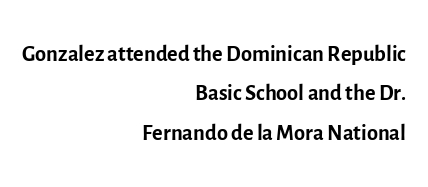
Q: Is the text bold? A: No.
Q: Is the text italic (slanted)? A: No, it is upright.
Q: Is the typeface a serif or a sans-serif typeface? A: Sans-serif.
Q: Is the text underlined? A: No.
Q: How is the paragraph aligned? A: Right-aligned.
Q: Is the spacing between letters normal or unusually wide? A: Normal.
Q: Width (condensed, normal, or wide)? A: Normal.
Q: x-height? A: Medium.
Q: Monospaced? A: No.
